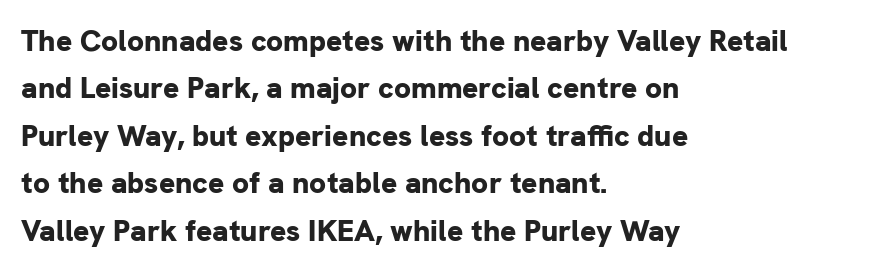
{"serif": "no", "italic": "no", "bold": "yes", "weight": "bold", "width": "normal", "stroke_contrast": "low", "x_height": "medium", "monospaced": "no", "underline": "no", "align": "left", "line_spacing": "normal", "line_spacing_ratio": 1.58, "letter_spacing": "normal", "letter_spacing_em": 0.0, "glyph_px": 30}
